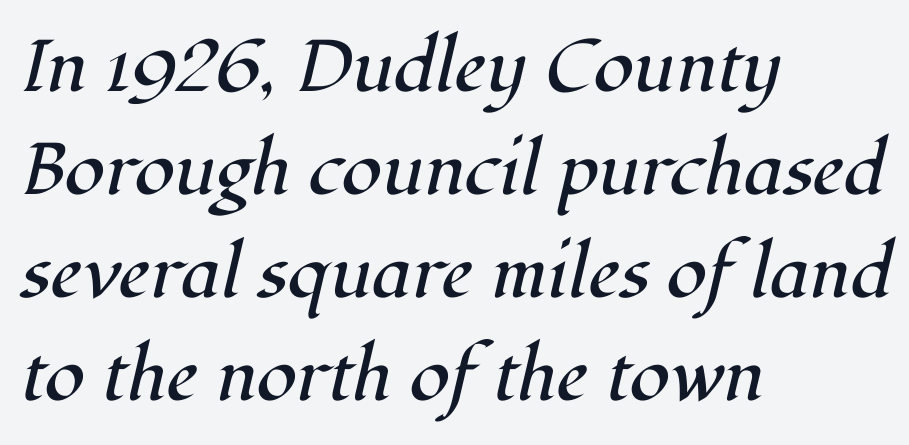
Q: Is the text bold? A: No.
Q: Is the text italic (slanted)? A: Yes, it leans right by about 12 degrees.
Q: Is the typeface a serif or a sans-serif typeface? A: Serif.
Q: Is the text underlined? A: No.
Q: How is the paragraph aligned? A: Left-aligned.
Q: Is the spacing between letters normal or unusually wide? A: Normal.
Q: Is the spacing between lines tight, normal or loose? A: Normal.
Q: Width (condensed, normal, or wide)? A: Normal.
Q: Stroke contrast? A: High.
Q: x-height? A: Medium.
Q: Monospaced? A: No.
